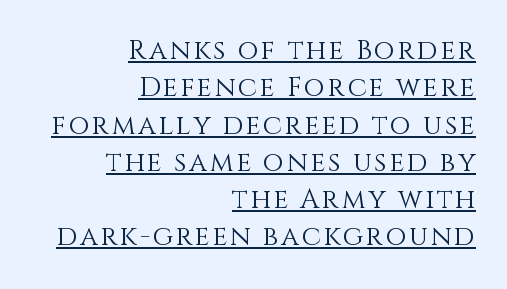
The image shows 27 px text type, upright; set right-aligned, normal line spacing (1.38x), underlined.
